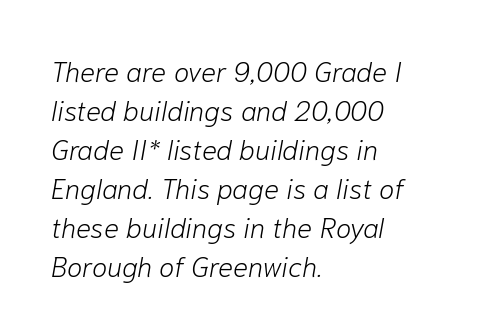
Q: Is the text bold? A: No.
Q: Is the text italic (slanted)? A: Yes, it leans right by about 10 degrees.
Q: Is the text underlined? A: No.
Q: How is the paragraph aligned? A: Left-aligned.
Q: Is the spacing between letters normal or unusually wide? A: Normal.
Q: Is the spacing between lines tight, normal or loose? A: Normal.
Q: Width (condensed, normal, or wide)? A: Normal.
Q: Stroke contrast? A: Low.
Q: x-height? A: Medium.
Q: Monospaced? A: No.
